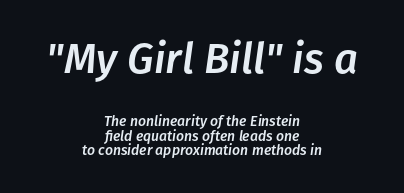
Q: Is the text italic (slanted)? A: Yes, it leans right by about 8 degrees.
Q: Is the text underlined? A: No.
Q: How is the paragraph aligned? A: Centered.
Q: Is the spacing between letters normal or unusually wide? A: Normal.
Q: Is the spacing between lines tight, normal or loose? A: Tight.
Q: Which block of text is set in a larger size, the first (top) or the second (bottom)? A: The first (top) one.
Q: Width (condensed, normal, or wide)? A: Normal.
Q: Stroke contrast? A: Low.
Q: x-height? A: Medium.
Q: Monospaced? A: No.
